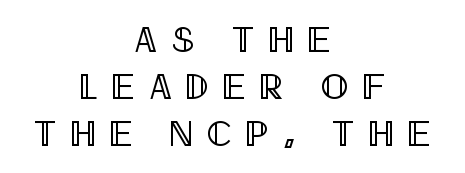
{"italic": "no", "width": "condensed", "x_height": "large", "monospaced": "no", "underline": "no", "align": "center", "line_spacing": "normal", "line_spacing_ratio": 1.31, "letter_spacing": "wide", "letter_spacing_em": 0.39, "glyph_px": 36}
